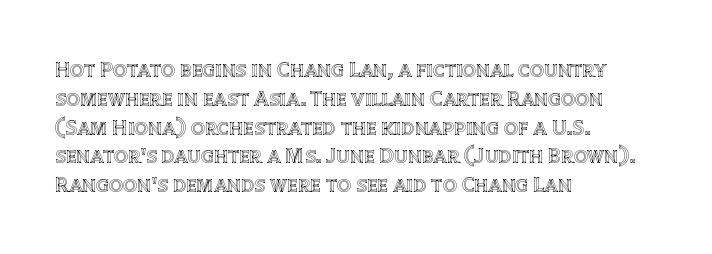
Descender tails drop into unmarked territory. Horizontal alignment here is leftward, the default for most running prose. Does extra space separate the letters? No, they use regular spacing. Upright lettering throughout. Evenly set lines give the paragraph a standard silhouette.
